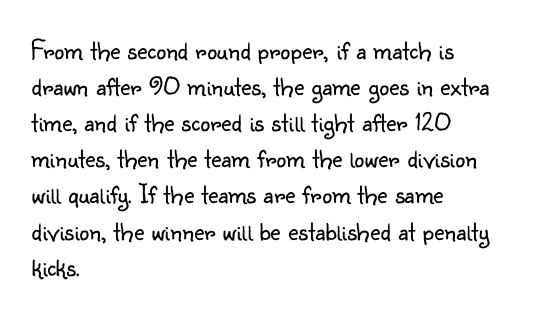
The image shows 28 px light sans-serif type, upright; set left-aligned, normal line spacing (1.29x), normal letter spacing, not underlined; low stroke contrast and a small x-height.
